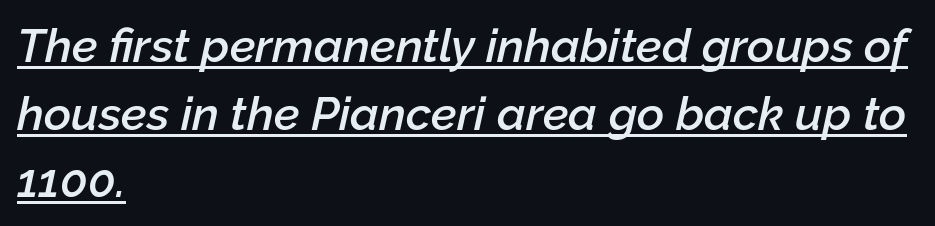
{"italic": "yes", "lean": "right", "slant_degrees": 12, "bold": "semi", "weight": "semibold", "width": "normal", "stroke_contrast": "low", "x_height": "medium", "monospaced": "no", "underline": "yes", "align": "left", "line_spacing": "normal", "line_spacing_ratio": 1.44, "letter_spacing": "normal", "letter_spacing_em": 0.0, "glyph_px": 47}
